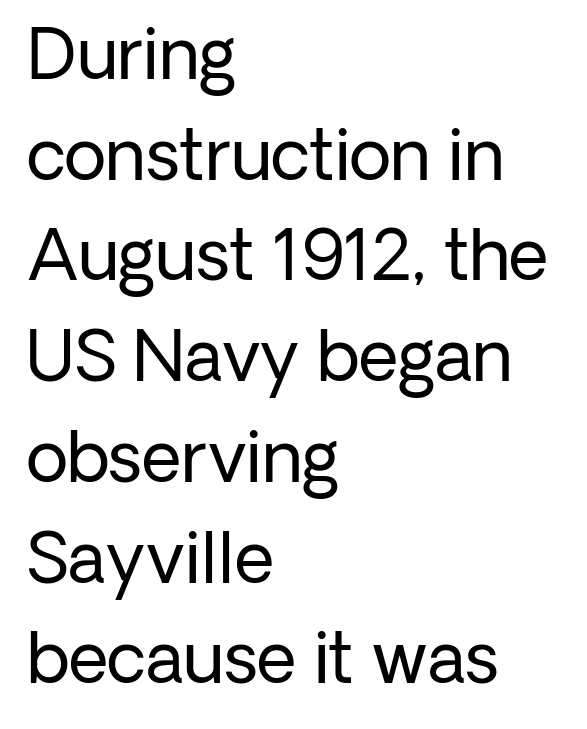
{"serif": "no", "italic": "no", "bold": "no", "weight": "regular", "width": "normal", "stroke_contrast": "low", "x_height": "medium", "monospaced": "no", "underline": "no", "align": "left", "line_spacing": "normal", "line_spacing_ratio": 1.46, "letter_spacing": "normal", "letter_spacing_em": 0.0, "glyph_px": 69}
